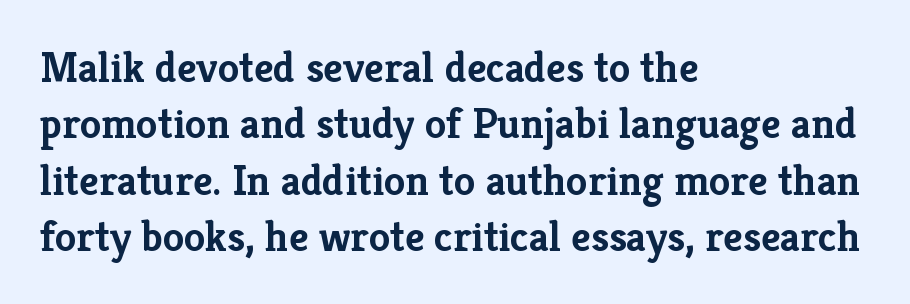
{"serif": "yes", "italic": "no", "bold": "yes", "weight": "semibold", "width": "normal", "stroke_contrast": "low", "x_height": "medium", "monospaced": "no", "underline": "no", "align": "left", "line_spacing": "normal", "line_spacing_ratio": 1.31, "letter_spacing": "normal", "letter_spacing_em": 0.0, "glyph_px": 43}
